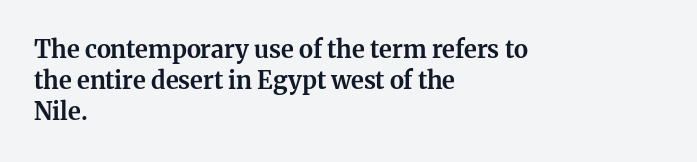
The image shows 24 px bold type, upright; set left-aligned, normal line spacing (1.3x), normal letter spacing, not underlined.
